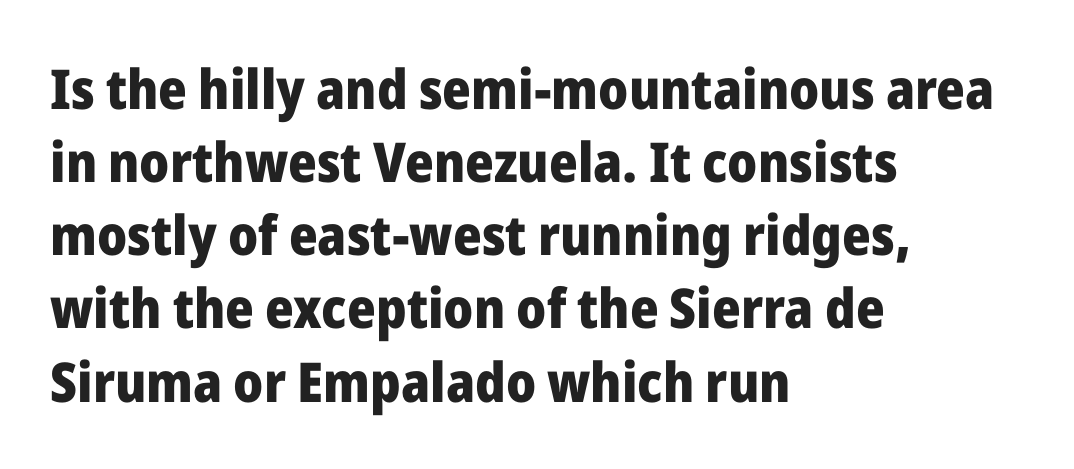
{"serif": "no", "italic": "no", "bold": "yes", "weight": "heavy", "width": "normal", "stroke_contrast": "low", "x_height": "medium", "monospaced": "no", "underline": "no", "align": "left", "line_spacing": "normal", "line_spacing_ratio": 1.33, "letter_spacing": "normal", "letter_spacing_em": 0.0, "glyph_px": 55}
